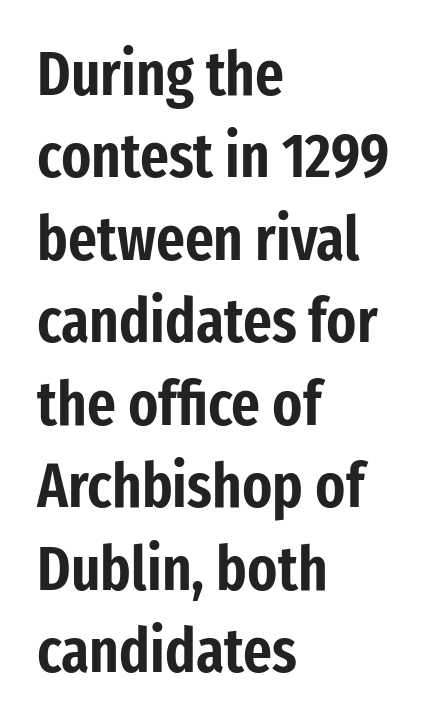
The lettering stays uniformly vertical, giving the passage a roman look. Line spacing here is normal. The rendering anchors every line to the left-hand side. The passage shown is typed in a proportional face where columns would drift. Clear beneath every line of the passage. The font family rendered here belongs to the sans-serif group.
